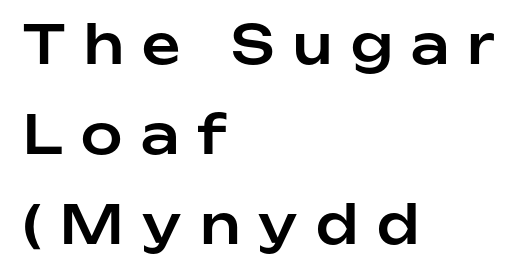
{"serif": "no", "italic": "no", "width": "normal", "stroke_contrast": "low", "x_height": "medium", "monospaced": "no", "underline": "no", "align": "left", "line_spacing": "normal", "line_spacing_ratio": 1.7, "letter_spacing": "wide", "letter_spacing_em": 0.35, "glyph_px": 53}
